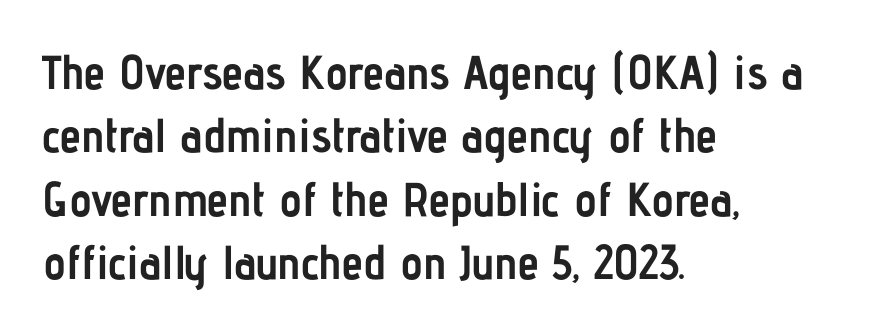
The type sits square on the baseline with zero lean. Looks like regular typesetting: each glyph gets only the width it needs. Caption: multi-line text, flush left, ragged right. I'd describe the lettering as bold — thick and assertive. Look at the tracking — it's just the regular setting, nothing added.
